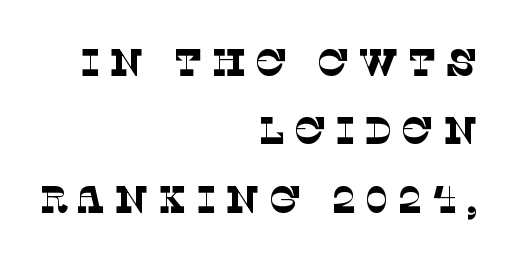
The image shows 38 px thin serif type; set right-aligned, line spacing 1.8x, unusually wide letter spacing (+0.23 em), not underlined; low stroke contrast and a large x-height.
